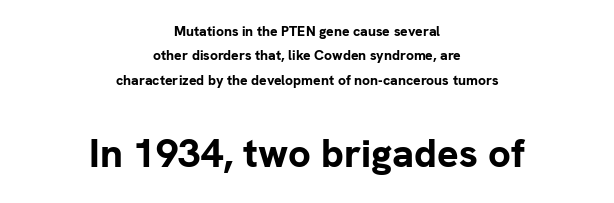
Horizontally, the lines are justified to the midpoint only. The baseline area is clear. If you drew a line through each stem, it would be perfectly vertical. The rendering enlarges the type as you move from the upper chunk to the lower. The passage shown has conventional tracking throughout. The passage shown is typed in a proportional face where columns would drift.
